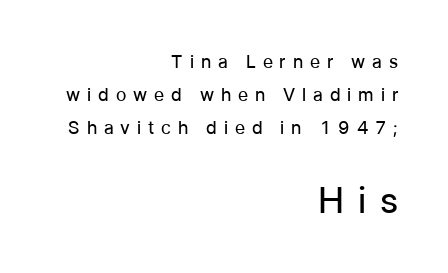
{"serif": "no", "italic": "no", "bold": "no", "weight": "regular", "width": "normal", "stroke_contrast": "low", "x_height": "medium", "monospaced": "no", "underline": "no", "align": "right", "line_spacing_ratio": 1.84, "letter_spacing": "wide", "letter_spacing_em": 0.38, "larger_block": "second", "size_ratio": 2.0, "glyph_px": 36}
